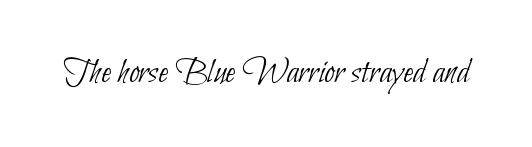
{"serif": "no", "bold": "no", "weight": "thin", "width": "condensed", "stroke_contrast": "low", "x_height": "small", "monospaced": "no", "underline": "no", "letter_spacing": "normal", "letter_spacing_em": 0.0, "glyph_px": 37}
